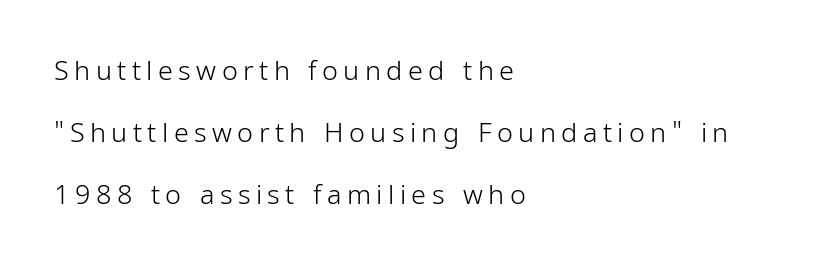
{"italic": "no", "bold": "no", "underline": "no", "align": "left", "line_spacing": "loose", "line_spacing_ratio": 2.29, "letter_spacing": "wide", "letter_spacing_em": 0.2, "glyph_px": 27}
